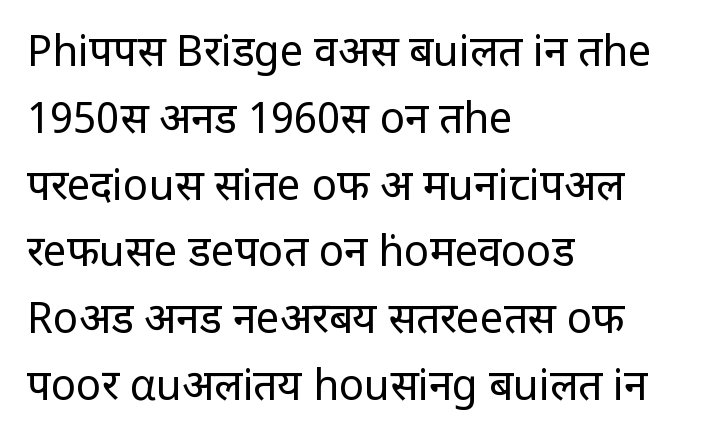
The image shows 42 px regular-weight, condensed sans-serif type, upright; set left-aligned, normal line spacing (1.59x), normal letter spacing, not underlined; low stroke contrast and a large x-height.
